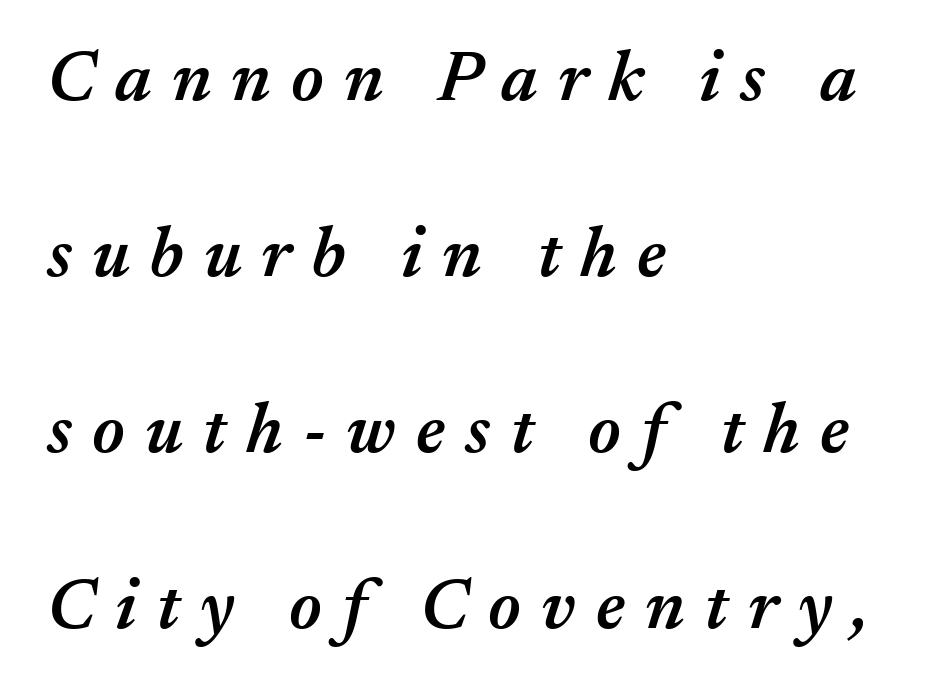
The image shows 71 px semibold type, italic (leaning right); set left-aligned, loose line spacing (2.48x), unusually wide letter spacing (+0.28 em), not underlined; medium stroke contrast and a medium x-height.
